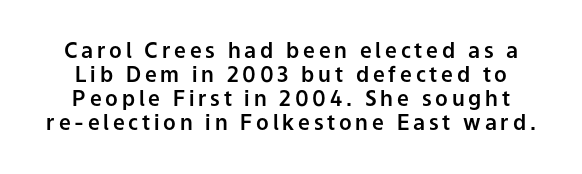
{"italic": "no", "underline": "no", "line_spacing": "tight", "line_spacing_ratio": 1.15, "glyph_px": 21}
